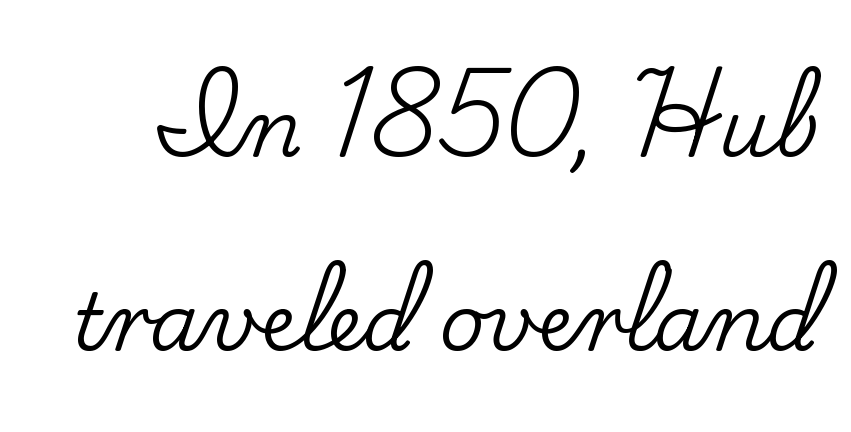
{"serif": "yes", "width": "normal", "stroke_contrast": "low", "x_height": "small", "monospaced": "no", "underline": "no", "line_spacing": "loose", "line_spacing_ratio": 2.45, "letter_spacing": "normal", "letter_spacing_em": 0.0, "glyph_px": 79}
